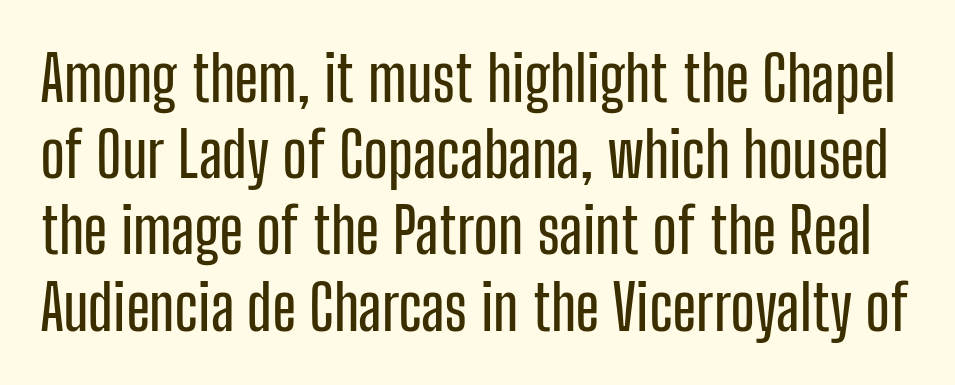
The image shows 63 px condensed sans-serif type, upright; set line spacing 1.21x, normal letter spacing, not underlined; low stroke contrast and a medium x-height.
